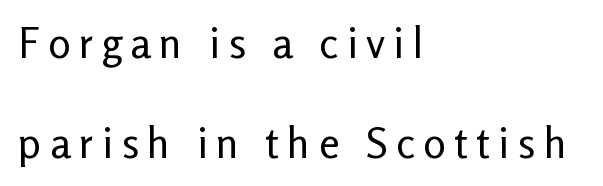
Q: Is the text bold? A: No.
Q: Is the text italic (slanted)? A: No, it is upright.
Q: Is the typeface a serif or a sans-serif typeface? A: Sans-serif.
Q: Is the text underlined? A: No.
Q: How is the paragraph aligned? A: Left-aligned.
Q: Is the spacing between letters normal or unusually wide? A: Unusually wide.
Q: Is the spacing between lines tight, normal or loose? A: Loose.
Q: Width (condensed, normal, or wide)? A: Normal.
Q: Stroke contrast? A: Low.
Q: x-height? A: Medium.
Q: Monospaced? A: No.
